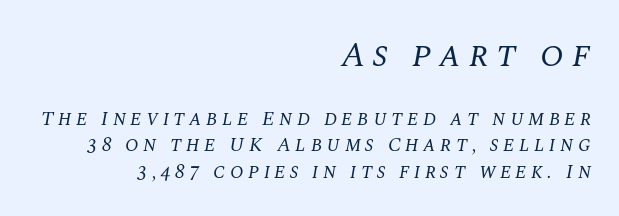
The image shows 35 px regular-weight serif type, italic (leaning right); set right-aligned, normal line spacing (1.33x), unusually wide letter spacing (+0.22 em), not underlined; the first (top) block is 1.75x larger; medium stroke contrast and a large x-height.
